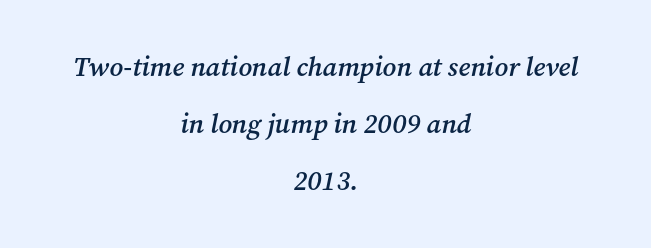
Decoration check: the copy has no underline. These lines stand farther apart than default settings would place them. Both edges are ragged and mirror each other, which tells us the setting is centered. The text carries the slant typical of an italic or oblique font. Honestly, the letter spacing is just normal — you wouldn't notice it.
